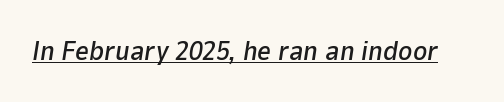
Q: Is the text italic (slanted)? A: Yes, it leans right by about 9 degrees.
Q: Is the text underlined? A: Yes.
Q: Is the spacing between letters normal or unusually wide? A: Normal.
